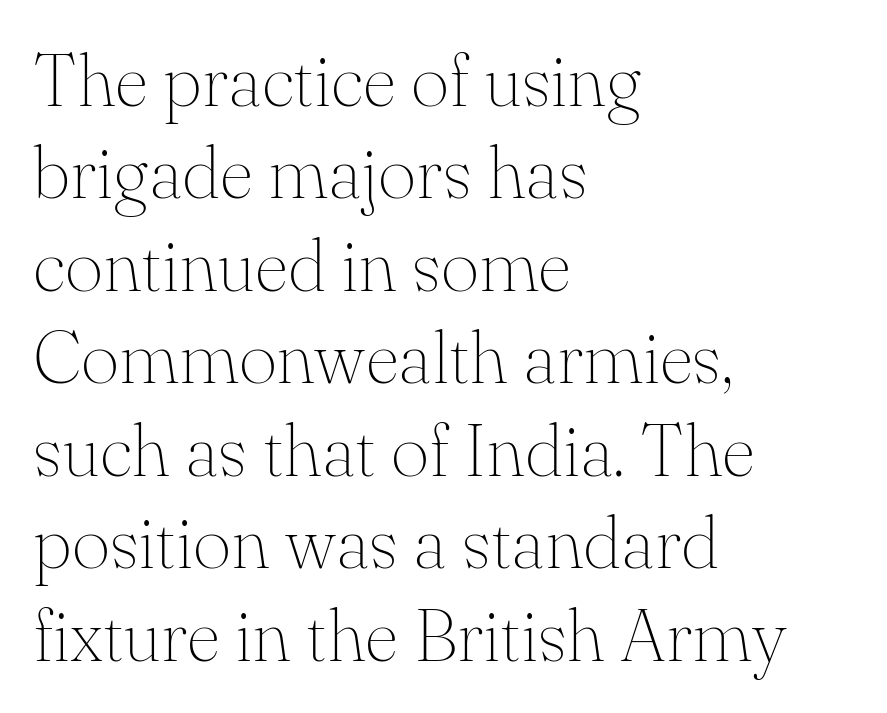
Note the varied advance widths — an 'i' is clearly narrower than an 'm'. Posture: upright roman. The font is comparable to plain body text, perhaps lighter. Does the leading feel generous? No, just average.
